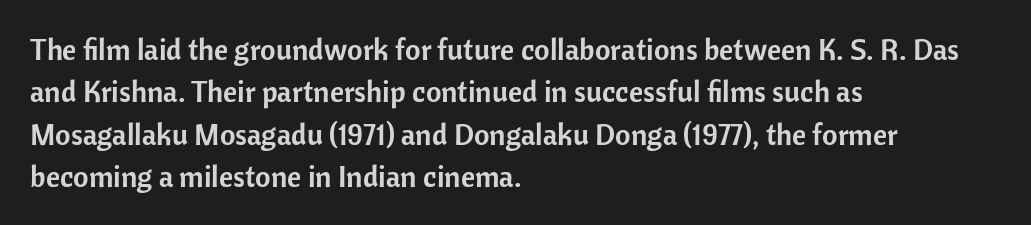
{"serif": "no", "italic": "no", "width": "normal", "stroke_contrast": "low", "x_height": "medium", "monospaced": "no", "underline": "no", "align": "left", "line_spacing": "normal", "line_spacing_ratio": 1.41, "letter_spacing": "normal", "letter_spacing_em": 0.0, "glyph_px": 30}
